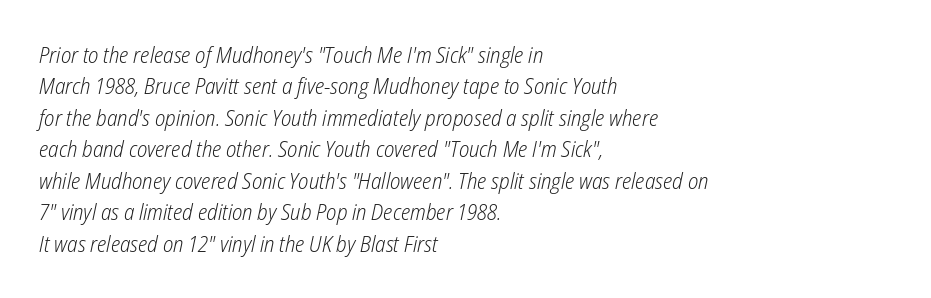
Q: Is the text bold? A: No.
Q: Is the text italic (slanted)? A: Yes, it leans right by about 12 degrees.
Q: Is the text underlined? A: No.
Q: How is the paragraph aligned? A: Left-aligned.
Q: Is the spacing between letters normal or unusually wide? A: Normal.
Q: Is the spacing between lines tight, normal or loose? A: Normal.
